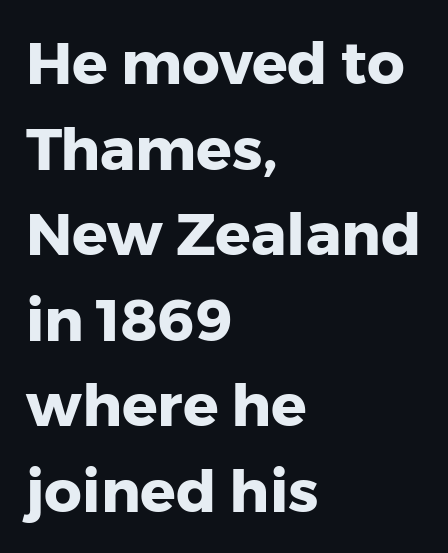
The image shows 59 px heavy sans-serif type, upright; set left-aligned, normal line spacing (1.45x), normal letter spacing, not underlined; low stroke contrast and a medium x-height.
